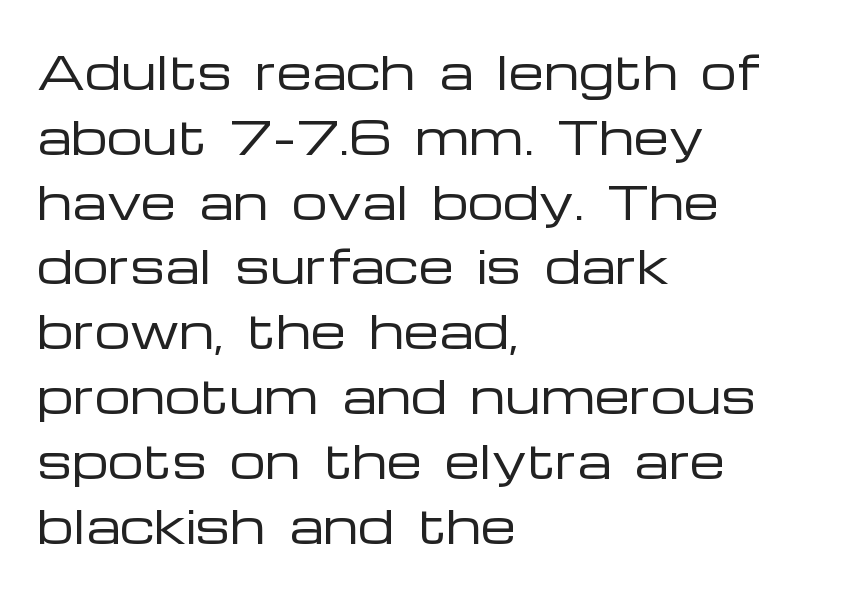
{"serif": "no", "italic": "no", "bold": "no", "weight": "regular", "width": "wide", "stroke_contrast": "low", "x_height": "medium", "monospaced": "no", "underline": "no", "align": "left", "line_spacing": "normal", "line_spacing_ratio": 1.44, "letter_spacing": "normal", "letter_spacing_em": 0.0, "glyph_px": 45}
